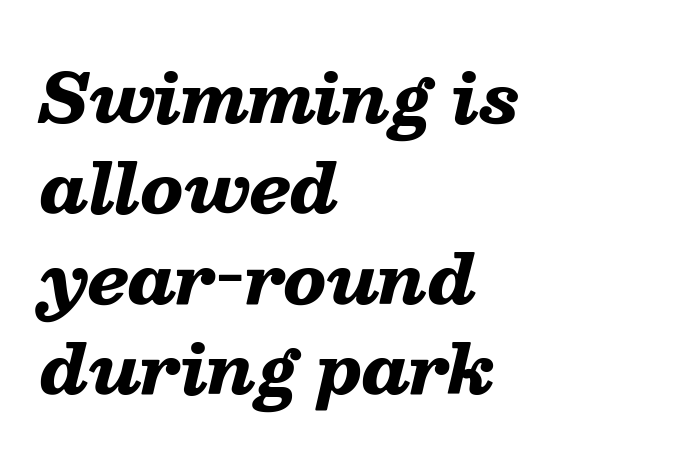
The image shows 66 px heavy, wide type, italic (leaning right); set left-aligned, normal line spacing (1.37x), normal letter spacing, not underlined; low stroke contrast and a medium x-height.
